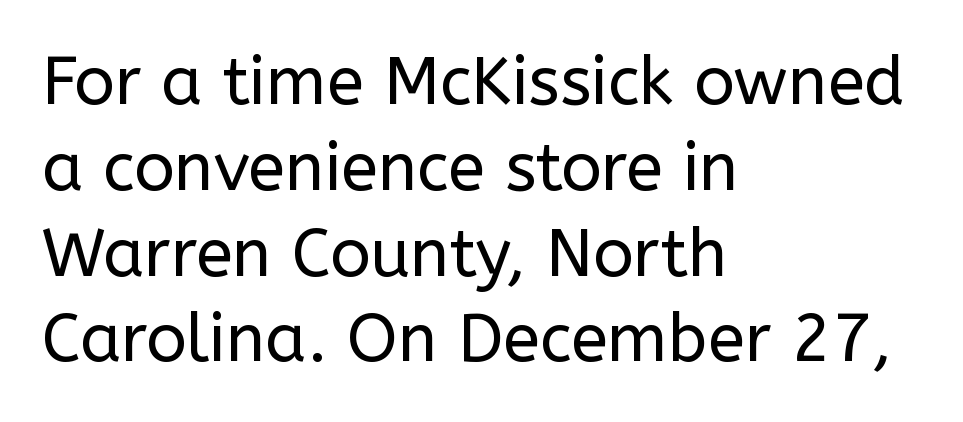
Q: Is the text bold? A: No.
Q: Is the text italic (slanted)? A: No, it is upright.
Q: Is the typeface a serif or a sans-serif typeface? A: Sans-serif.
Q: Is the text underlined? A: No.
Q: How is the paragraph aligned? A: Left-aligned.
Q: Is the spacing between letters normal or unusually wide? A: Normal.
Q: Is the spacing between lines tight, normal or loose? A: Normal.
Q: Width (condensed, normal, or wide)? A: Normal.
Q: Stroke contrast? A: Low.
Q: x-height? A: Medium.
Q: Monospaced? A: No.
